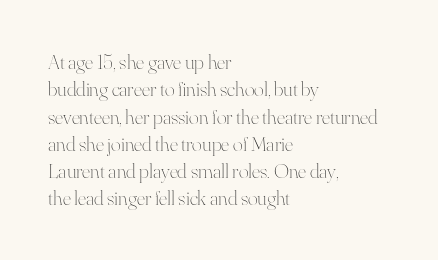
{"italic": "no", "bold": "no", "underline": "no", "align": "left", "line_spacing": "normal", "line_spacing_ratio": 1.3, "letter_spacing": "normal", "letter_spacing_em": 0.0, "glyph_px": 21}
